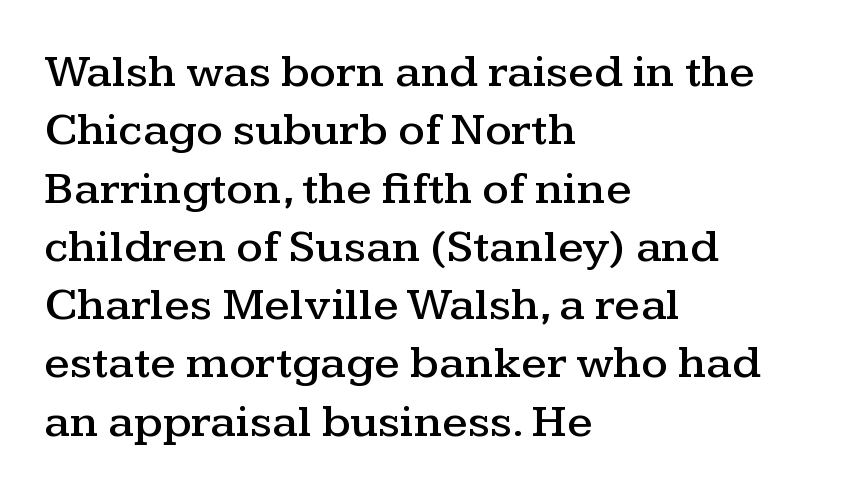
The image shows 47 px wide serif type, upright; set left-aligned, line spacing 1.24x, normal letter spacing, not underlined; medium stroke contrast and a medium x-height.
